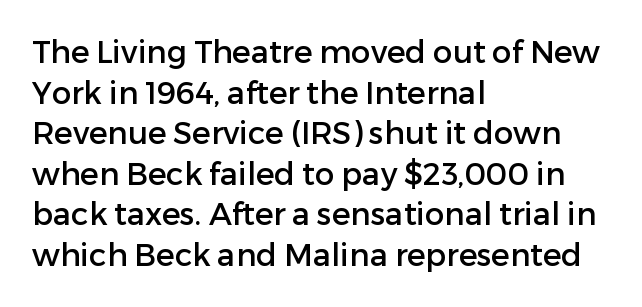
{"serif": "no", "italic": "no", "width": "normal", "stroke_contrast": "low", "x_height": "medium", "monospaced": "no", "underline": "no", "align": "left", "line_spacing": "normal", "line_spacing_ratio": 1.31, "letter_spacing": "normal", "letter_spacing_em": 0.0, "glyph_px": 31}
